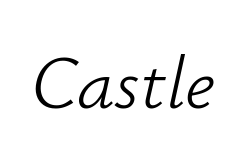
The type is set solid horizontally, with unmodified tracking. In terms of posture, this sample is oblique. Note the varied advance widths — an 'i' is clearly narrower than an 'm'. The passage shown is not bold in any degree. Beneath every word, the page is bare.
